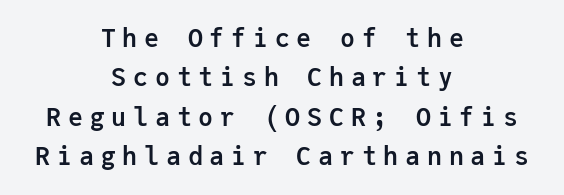
Q: Is the text bold? A: Yes.
Q: Is the text italic (slanted)? A: No, it is upright.
Q: Is the text underlined? A: No.
Q: How is the paragraph aligned? A: Centered.
Q: Is the spacing between letters normal or unusually wide? A: Unusually wide.
Q: Is the spacing between lines tight, normal or loose? A: Normal.
